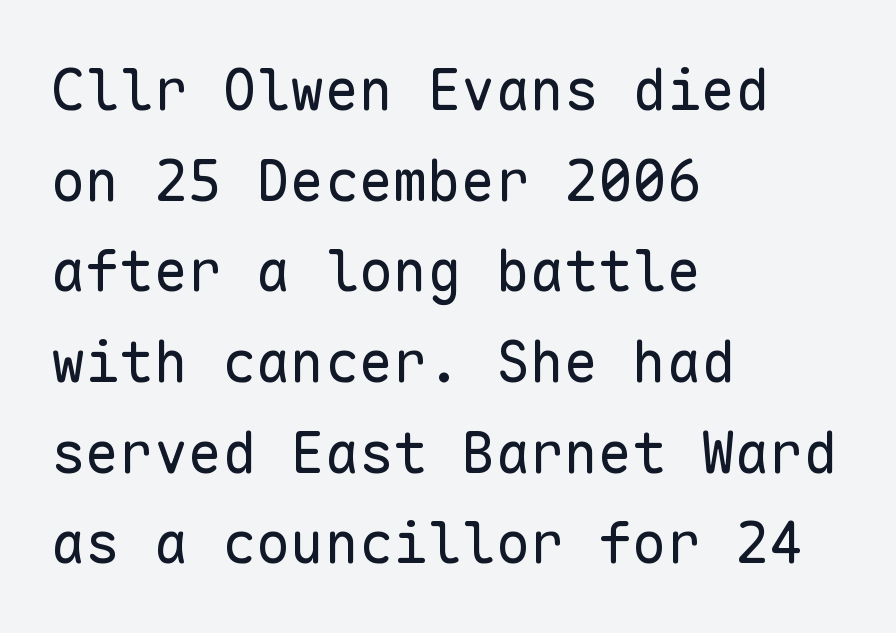
The image shows 57 px regular-weight sans-serif type, upright, monospaced; set left-aligned, normal line spacing (1.59x), normal letter spacing, not underlined; low stroke contrast and a medium x-height.
